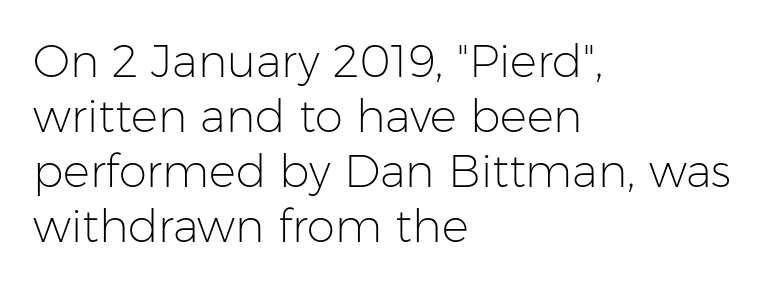
{"serif": "no", "italic": "no", "bold": "no", "weight": "light", "width": "normal", "stroke_contrast": "low", "x_height": "medium", "monospaced": "no", "underline": "no", "align": "left", "line_spacing_ratio": 1.22, "letter_spacing": "normal", "letter_spacing_em": 0.0, "glyph_px": 45}
